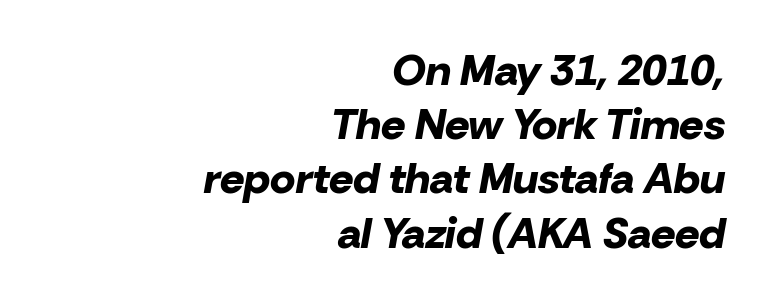
The image shows 43 px bold type, italic (leaning right); set right-aligned, normal line spacing (1.26x), normal letter spacing, not underlined; low stroke contrast and a medium x-height.
